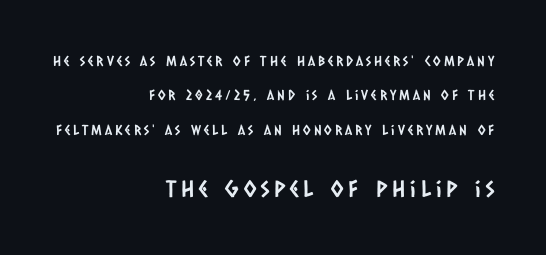
{"underline": "no", "align": "right", "line_spacing": "loose", "line_spacing_ratio": 2.46, "letter_spacing": "wide", "letter_spacing_em": 0.21, "larger_block": "second", "size_ratio": 1.64, "glyph_px": 23}
